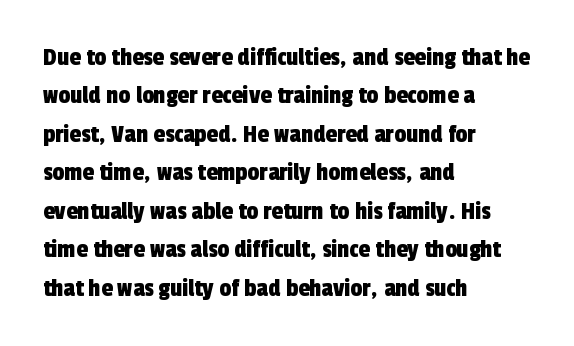
Q: Is the text underlined? A: No.
Q: How is the paragraph aligned? A: Left-aligned.
Q: Is the spacing between letters normal or unusually wide? A: Normal.
Q: Is the spacing between lines tight, normal or loose? A: Normal.
